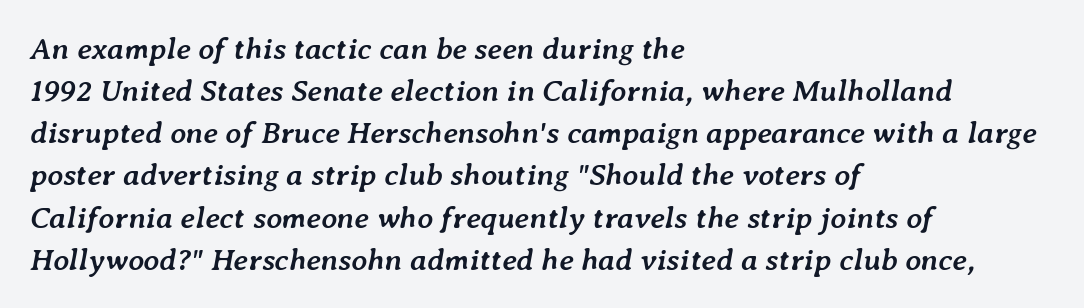
{"italic": "yes", "lean": "right", "slant_degrees": 7, "bold": "yes", "weight": "semibold", "width": "normal", "stroke_contrast": "low", "x_height": "medium", "monospaced": "no", "underline": "no", "align": "left", "line_spacing": "normal", "line_spacing_ratio": 1.36, "letter_spacing": "normal", "letter_spacing_em": 0.0, "glyph_px": 31}
